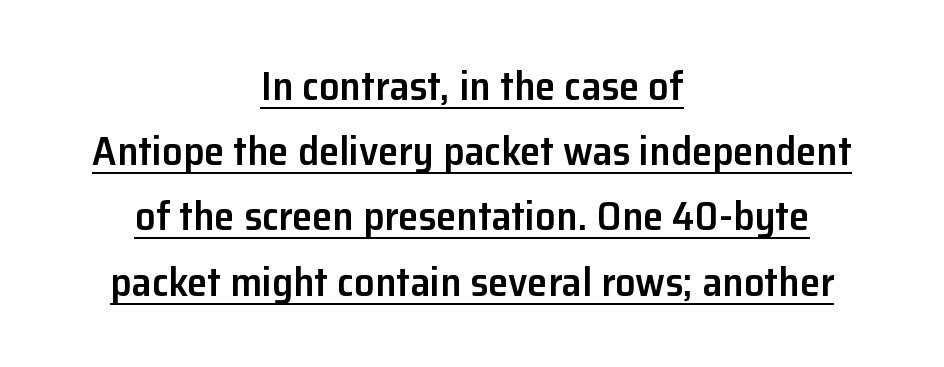
The rendered words wear a rule along their underside. The typography opts for an upright posture over an oblique one. Are there feet on the stems? There aren't — it's a sans. Every letter is mildly thick-stroked: semibold rather than bold. Is the letter spacing exaggerated? No — it looks like the ordinary default. This sample keeps an unexceptional amount of space between lines.
